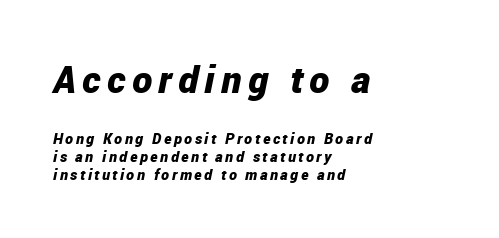
Q: Is the text bold? A: Yes.
Q: Is the text italic (slanted)? A: Yes, it leans right by about 12 degrees.
Q: Is the text underlined? A: No.
Q: How is the paragraph aligned? A: Left-aligned.
Q: Which block of text is set in a larger size, the first (top) or the second (bottom)? A: The first (top) one.
Q: Width (condensed, normal, or wide)? A: Condensed.
Q: Stroke contrast? A: Low.
Q: x-height? A: Medium.
Q: Monospaced? A: No.
